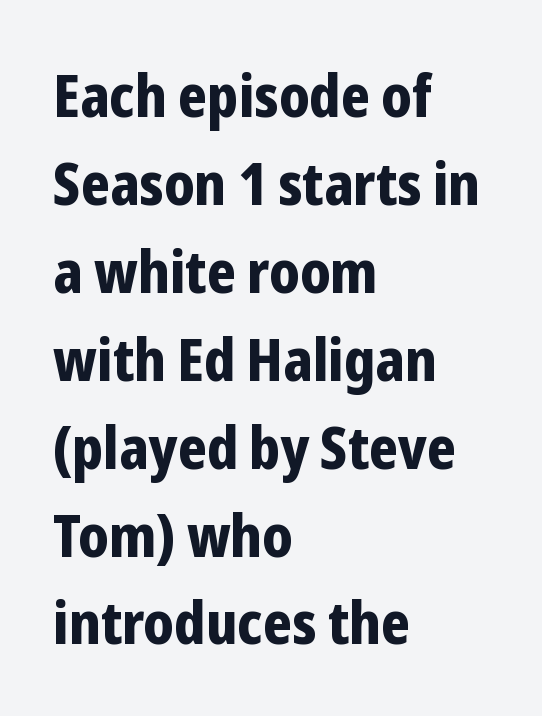
Anything drawn beneath the words? Only blank space. Every character sits straight up, as roman type does. Leftover space on each line is placed entirely after the last word. Whoever set this chose a conventional vertical rhythm.
